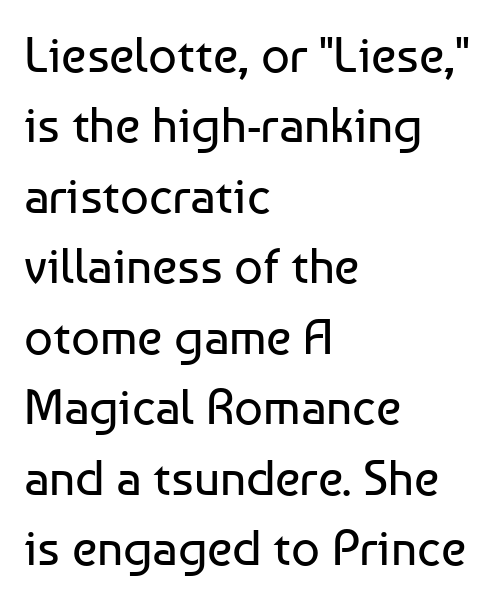
{"serif": "no", "italic": "no", "bold": "no", "weight": "regular", "width": "normal", "stroke_contrast": "low", "x_height": "medium", "monospaced": "no", "underline": "no", "align": "left", "line_spacing": "normal", "line_spacing_ratio": 1.41, "letter_spacing": "normal", "letter_spacing_em": 0.0, "glyph_px": 50}
